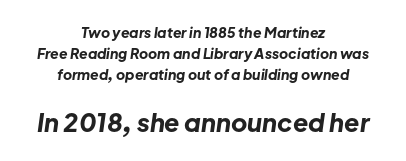
The image shows 25 px bold type, italic (leaning right); set centered, normal line spacing (1.49x), normal letter spacing, not underlined; the second (bottom) block is 1.79x larger.
